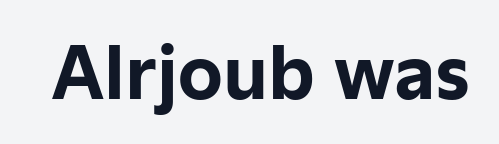
The axis of the letterforms is exactly vertical. Default kerning and tracking; the words read as compact shapes. The typeface chosen for these lines omits serifs. Emphasis by weight is at full strength: bold.
